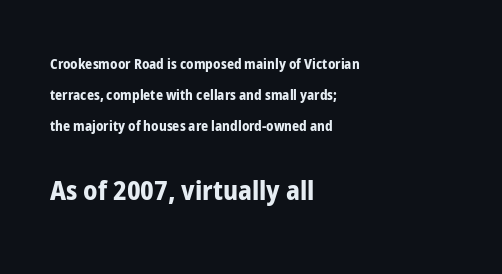
All the whitespace from short lines collects on the right. Standard letterfit; no display-style spreading of the glyphs. This is roman type, the default non-slanted kind. Chunky letters — that's bold for sure.
